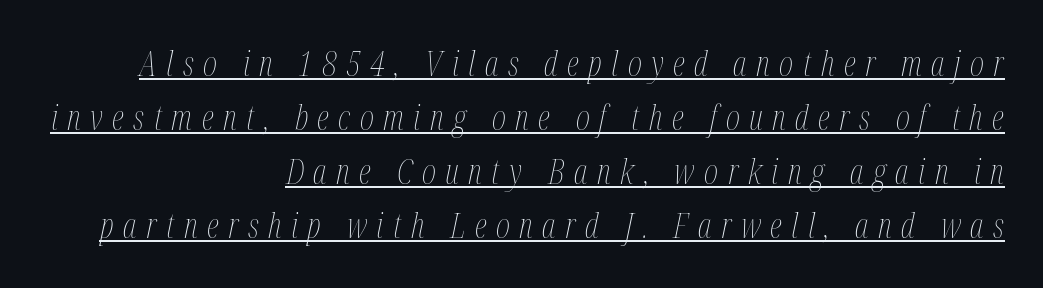
{"italic": "yes", "lean": "right", "slant_degrees": 12, "bold": "no", "weight": "thin", "width": "condensed", "stroke_contrast": "medium", "x_height": "medium", "monospaced": "no", "underline": "yes", "align": "right", "line_spacing": "normal", "line_spacing_ratio": 1.59, "letter_spacing": "wide", "letter_spacing_em": 0.28, "glyph_px": 34}
